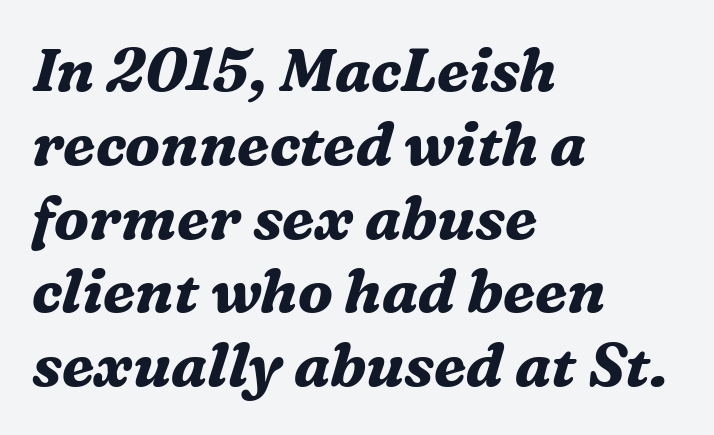
Q: Is the text bold? A: Yes.
Q: Is the text italic (slanted)? A: Yes, it leans right by about 16 degrees.
Q: Is the typeface a serif or a sans-serif typeface? A: Serif.
Q: Is the text underlined? A: No.
Q: How is the paragraph aligned? A: Left-aligned.
Q: Is the spacing between letters normal or unusually wide? A: Normal.
Q: Width (condensed, normal, or wide)? A: Normal.
Q: Stroke contrast? A: Medium.
Q: x-height? A: Medium.
Q: Monospaced? A: No.
